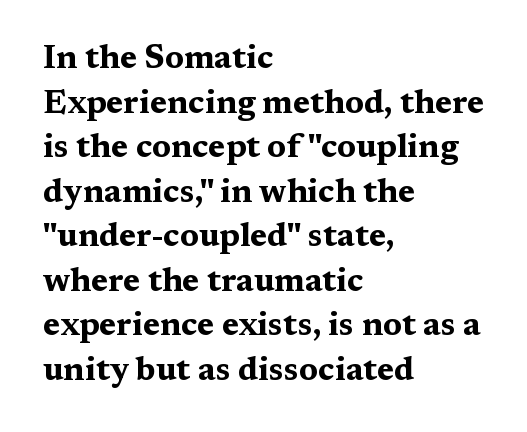
Q: Is the text bold? A: Yes.
Q: Is the text italic (slanted)? A: No, it is upright.
Q: Is the typeface a serif or a sans-serif typeface? A: Serif.
Q: Is the text underlined? A: No.
Q: How is the paragraph aligned? A: Left-aligned.
Q: Is the spacing between letters normal or unusually wide? A: Normal.
Q: Is the spacing between lines tight, normal or loose? A: Normal.
Q: Width (condensed, normal, or wide)? A: Wide.
Q: Stroke contrast? A: Medium.
Q: x-height? A: Medium.
Q: Monospaced? A: No.
